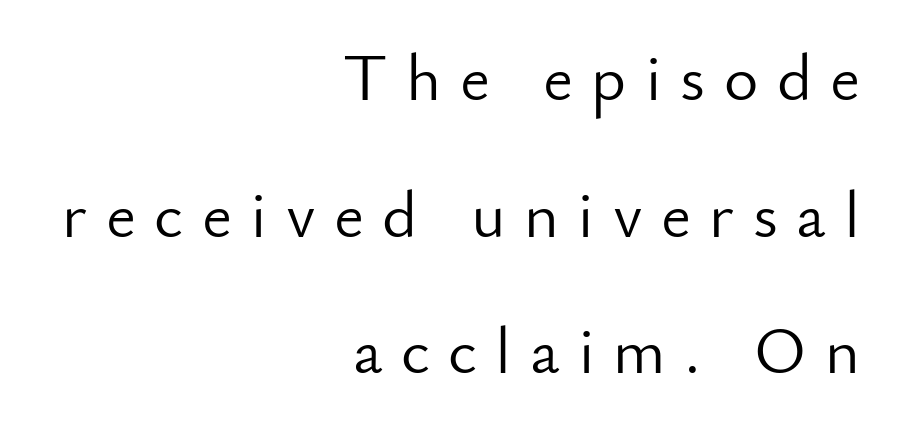
Looks like regular typesetting: each glyph gets only the width it needs. What kind of face is this? One without serifs — a sans. Leading is clearly above the norm, producing a sparse column. This rendering widens character spacing well past its baseline value.
